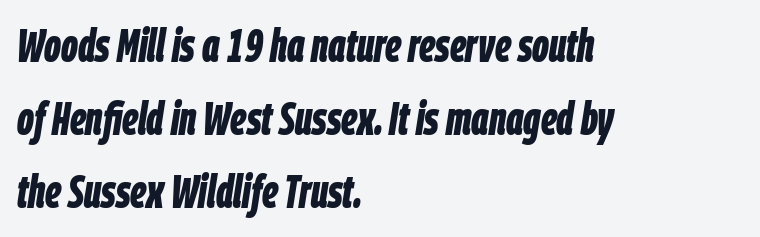
Q: Is the text bold? A: Yes.
Q: Is the text italic (slanted)? A: Yes, it leans right by about 9 degrees.
Q: Is the text underlined? A: No.
Q: How is the paragraph aligned? A: Left-aligned.
Q: Is the spacing between letters normal or unusually wide? A: Normal.
Q: Is the spacing between lines tight, normal or loose? A: Normal.
Q: Width (condensed, normal, or wide)? A: Condensed.
Q: Stroke contrast? A: Low.
Q: x-height? A: Large.
Q: Monospaced? A: No.
